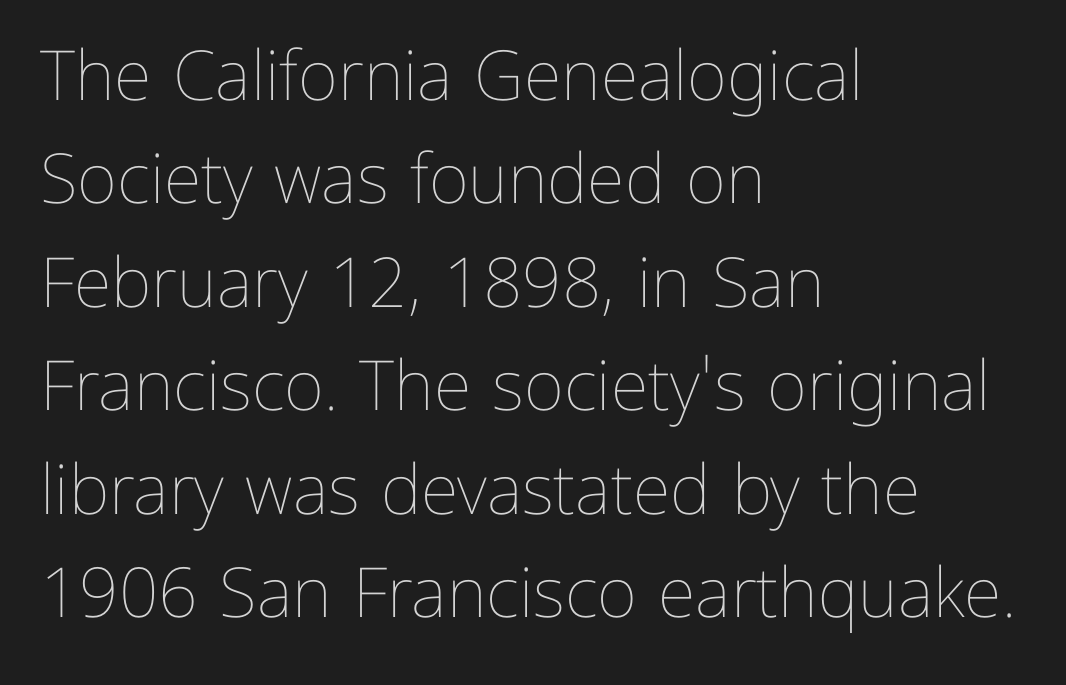
Q: Is the text bold? A: No.
Q: Is the text italic (slanted)? A: No, it is upright.
Q: Is the text underlined? A: No.
Q: How is the paragraph aligned? A: Left-aligned.
Q: Is the spacing between letters normal or unusually wide? A: Normal.
Q: Is the spacing between lines tight, normal or loose? A: Normal.
Q: Width (condensed, normal, or wide)? A: Normal.
Q: Stroke contrast? A: Low.
Q: x-height? A: Medium.
Q: Monospaced? A: No.
